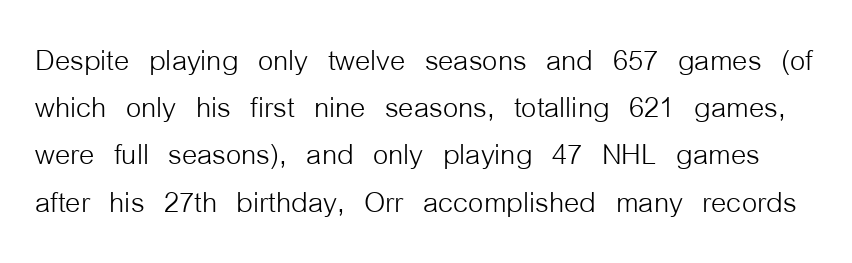
Q: Is the text bold? A: No.
Q: Is the text italic (slanted)? A: No, it is upright.
Q: Is the typeface a serif or a sans-serif typeface? A: Sans-serif.
Q: Is the text underlined? A: No.
Q: Is the spacing between letters normal or unusually wide? A: Normal.
Q: Width (condensed, normal, or wide)? A: Condensed.
Q: Stroke contrast? A: Low.
Q: x-height? A: Medium.
Q: Monospaced? A: No.
